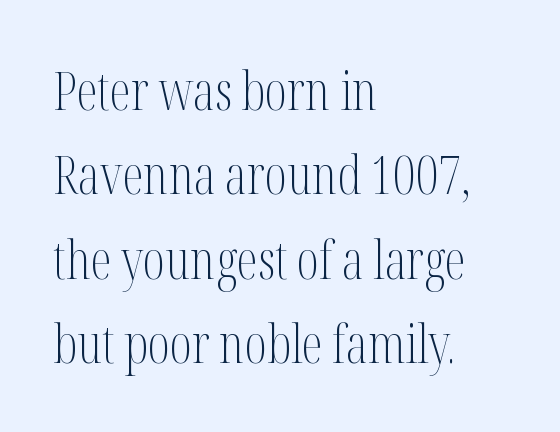
The image shows 53 px light, condensed serif type, upright; set left-aligned, normal line spacing (1.59x), normal letter spacing, not underlined; medium stroke contrast and a medium x-height.
